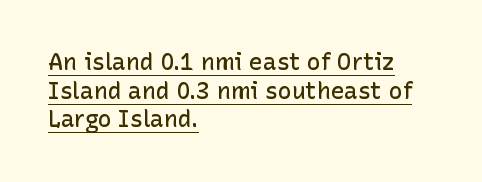
Q: Is the text bold? A: Semi-bold.
Q: Is the text italic (slanted)? A: No, it is upright.
Q: Is the text underlined? A: Yes.
Q: How is the paragraph aligned? A: Left-aligned.
Q: Is the spacing between letters normal or unusually wide? A: Normal.
